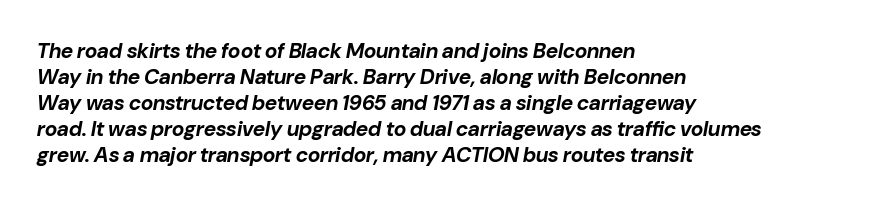
{"italic": "yes", "lean": "right", "slant_degrees": 10, "bold": "yes", "underline": "no", "align": "left", "line_spacing_ratio": 1.24, "letter_spacing": "normal", "letter_spacing_em": 0.0, "glyph_px": 21}
